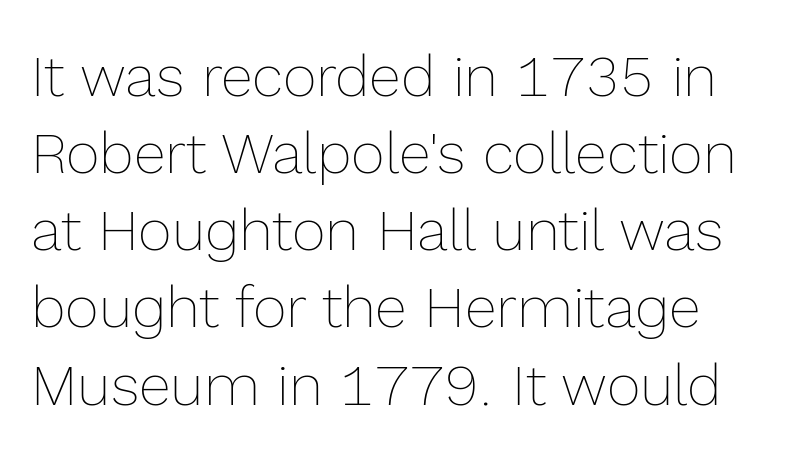
{"italic": "no", "bold": "no", "weight": "thin", "width": "normal", "x_height": "medium", "monospaced": "no", "underline": "no", "line_spacing": "normal", "line_spacing_ratio": 1.33, "letter_spacing": "normal", "letter_spacing_em": 0.0, "glyph_px": 58}
